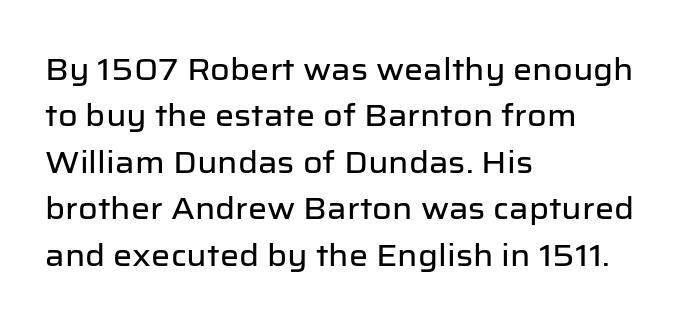
{"serif": "no", "italic": "no", "width": "normal", "stroke_contrast": "low", "x_height": "medium", "monospaced": "no", "underline": "no", "align": "left", "line_spacing": "normal", "line_spacing_ratio": 1.55, "letter_spacing": "normal", "letter_spacing_em": 0.0, "glyph_px": 30}
